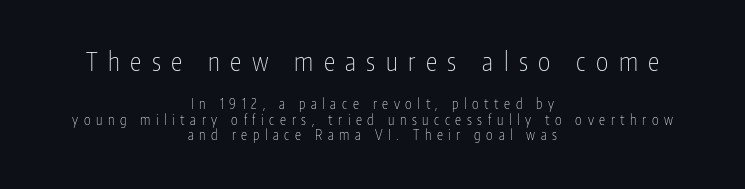
{"italic": "no", "bold": "no", "underline": "no", "align": "center", "line_spacing": "tight", "line_spacing_ratio": 1.12, "letter_spacing": "wide", "letter_spacing_em": 0.4, "larger_block": "first", "size_ratio": 1.86, "glyph_px": 26}
